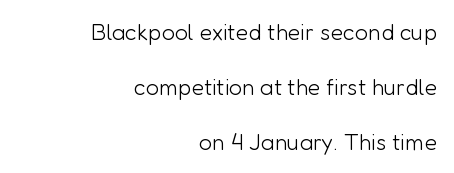
{"italic": "no", "bold": "no", "underline": "no", "align": "right", "line_spacing": "loose", "line_spacing_ratio": 2.39, "letter_spacing": "normal", "letter_spacing_em": 0.0, "glyph_px": 23}
